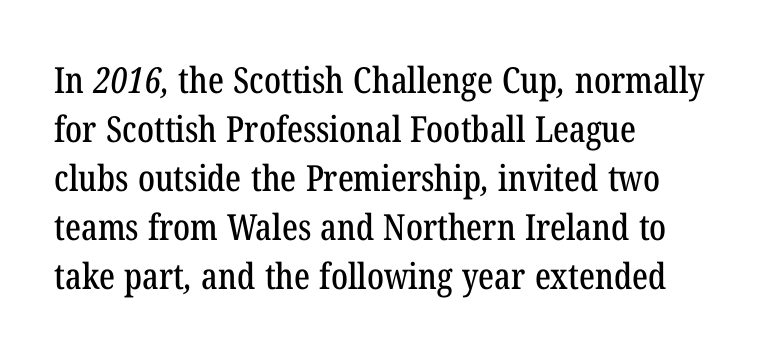
The face used here is seriffed, in the tradition of book romans. Here the glyphs are tracked normally, forming tight word shapes. Spacing verdict: proportional, widths tailored to each character. The zone under the glyphs is completely vacant.
